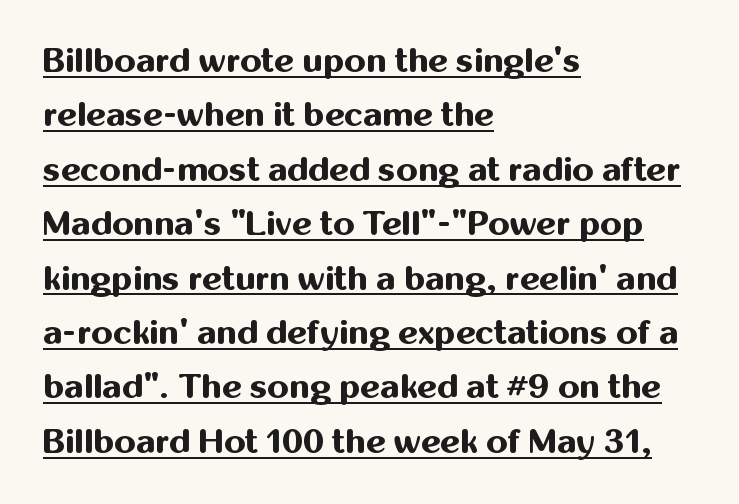
{"serif": "no", "italic": "no", "bold": "yes", "weight": "bold", "width": "normal", "stroke_contrast": "medium", "x_height": "medium", "monospaced": "no", "underline": "yes", "align": "left", "line_spacing": "normal", "line_spacing_ratio": 1.6, "letter_spacing": "normal", "letter_spacing_em": 0.0, "glyph_px": 34}
